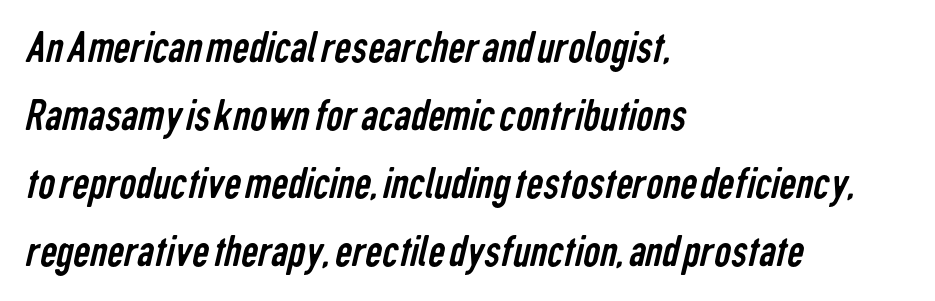
{"serif": "no", "bold": "no", "weight": "regular", "width": "condensed", "stroke_contrast": "low", "x_height": "medium", "monospaced": "no", "underline": "no", "align": "left", "line_spacing": "normal", "line_spacing_ratio": 1.45, "letter_spacing": "normal", "letter_spacing_em": 0.0, "glyph_px": 47}
